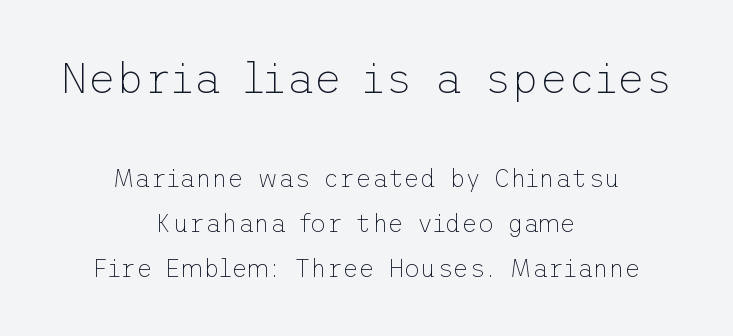
{"serif": "no", "italic": "no", "bold": "no", "weight": "thin", "width": "normal", "stroke_contrast": "low", "x_height": "medium", "underline": "no", "align": "center", "line_spacing_ratio": 1.79, "letter_spacing": "normal", "letter_spacing_em": 0.0, "larger_block": "first", "size_ratio": 1.72, "glyph_px": 43}
